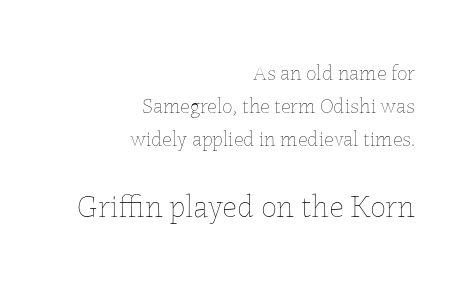
{"italic": "no", "bold": "no", "weight": "thin", "width": "normal", "stroke_contrast": "low", "x_height": "medium", "monospaced": "no", "underline": "no", "align": "right", "line_spacing": "normal", "line_spacing_ratio": 1.58, "letter_spacing": "normal", "letter_spacing_em": 0.0, "larger_block": "second", "size_ratio": 1.52, "glyph_px": 32}
